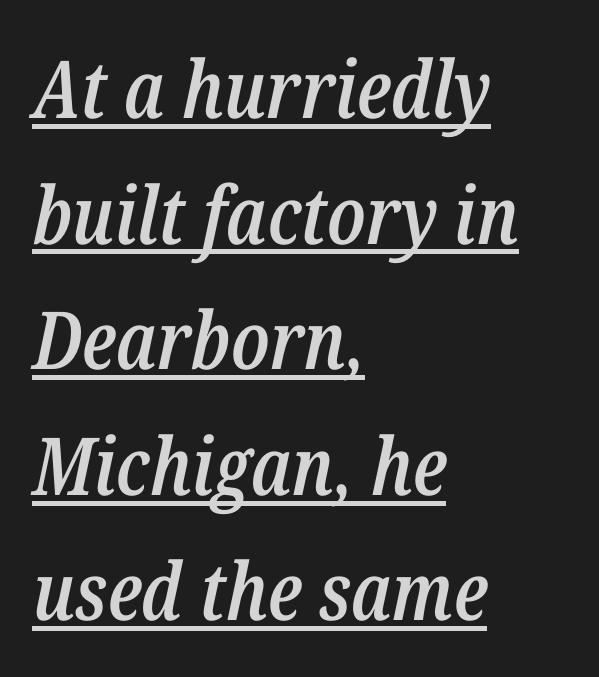
{"italic": "yes", "lean": "right", "slant_degrees": 12, "bold": "semi", "weight": "semibold", "width": "condensed", "stroke_contrast": "low", "x_height": "medium", "monospaced": "no", "underline": "yes", "align": "left", "line_spacing": "normal", "line_spacing_ratio": 1.57, "letter_spacing": "normal", "letter_spacing_em": 0.0, "glyph_px": 80}
